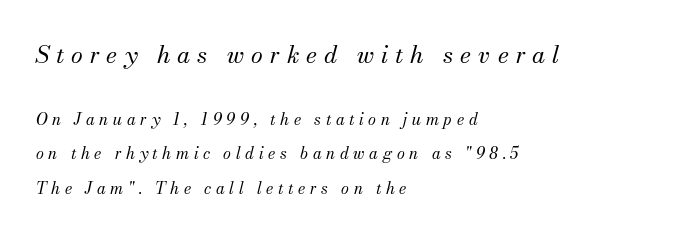
The image shows 24 px text type, italic (leaning right); set left-aligned, loose line spacing (2.15x), unusually wide letter spacing (+0.29 em), not underlined; the first (top) block is 1.5x larger.
